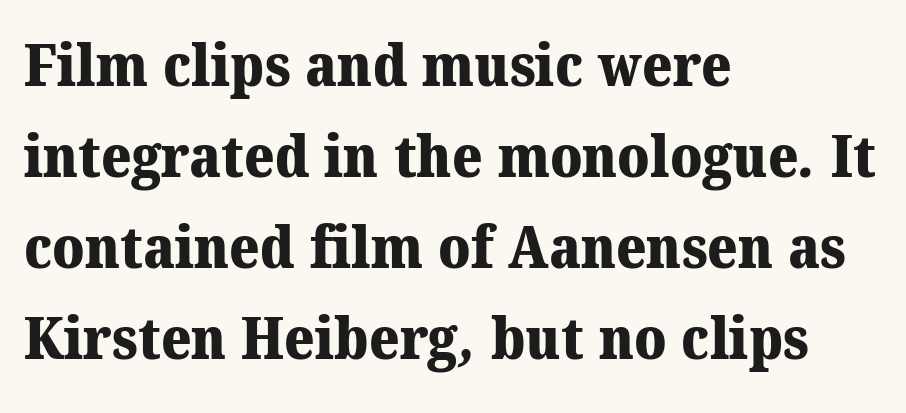
{"serif": "yes", "bold": "yes", "weight": "heavy", "width": "normal", "stroke_contrast": "medium", "x_height": "medium", "monospaced": "no", "underline": "no", "align": "left", "line_spacing": "normal", "line_spacing_ratio": 1.57, "letter_spacing": "normal", "letter_spacing_em": 0.0, "glyph_px": 58}
